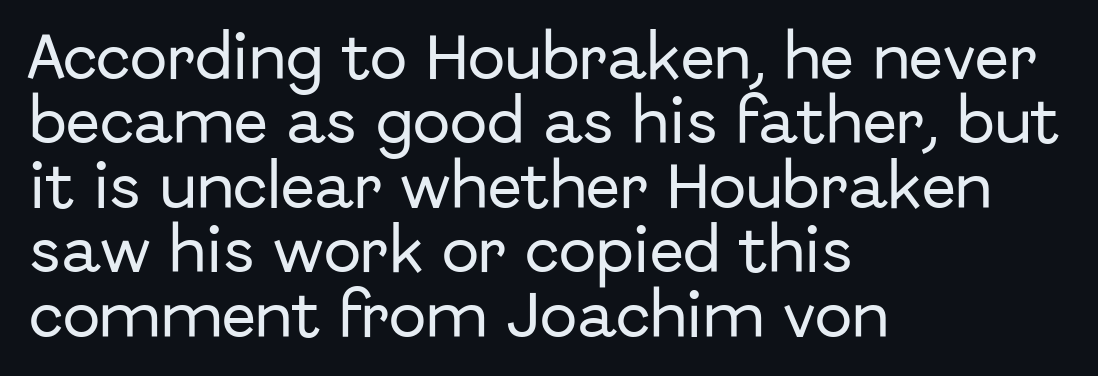
The image shows 50 px sans-serif type, upright; set left-aligned, normal line spacing (1.29x), normal letter spacing, not underlined; low stroke contrast and a medium x-height.
